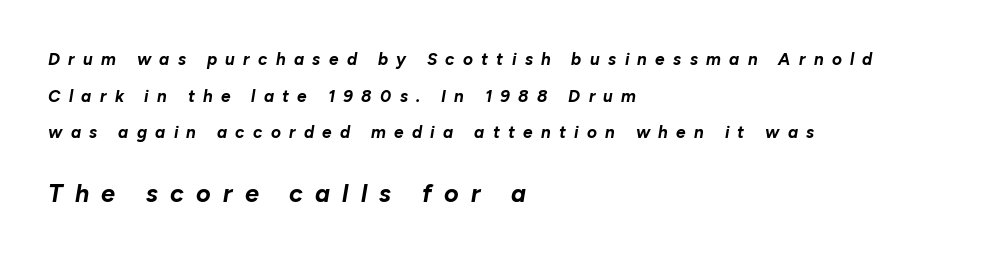
{"italic": "yes", "lean": "right", "slant_degrees": 10, "bold": "yes", "underline": "no", "align": "left", "line_spacing": "loose", "line_spacing_ratio": 2.16, "letter_spacing": "wide", "letter_spacing_em": 0.49, "larger_block": "second", "size_ratio": 1.47, "glyph_px": 25}
